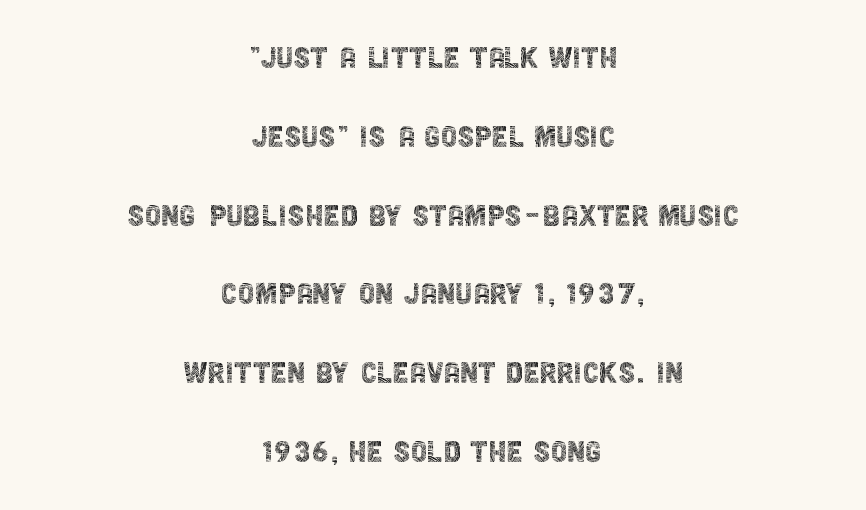
These lines stack symmetrically, like a column narrowing and widening about its center. A typesetter would label this face a sans. A roman cut, with each character standing at attention. A clean baseline with only descenders dipping below it. Line spacing here is loose.
